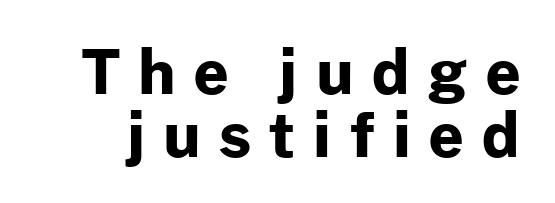
{"serif": "no", "italic": "no", "bold": "yes", "weight": "bold", "width": "normal", "stroke_contrast": "low", "x_height": "medium", "monospaced": "no", "underline": "no", "line_spacing": "tight", "line_spacing_ratio": 1.03, "letter_spacing": "wide", "letter_spacing_em": 0.3, "glyph_px": 61}
